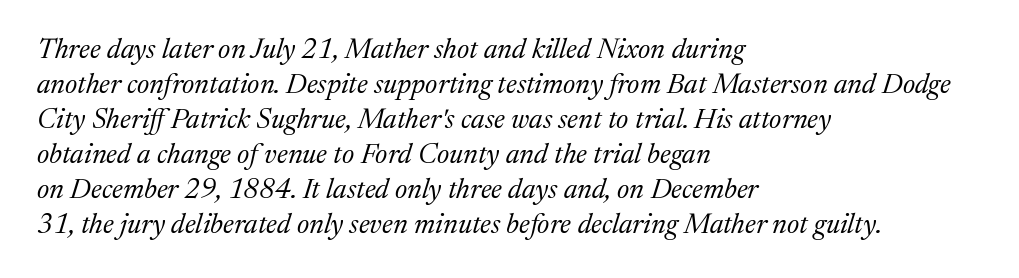
The image shows 28 px regular-weight serif type, italic (leaning right); set left-aligned, normal line spacing (1.25x), normal letter spacing, not underlined; medium stroke contrast and a medium x-height.
